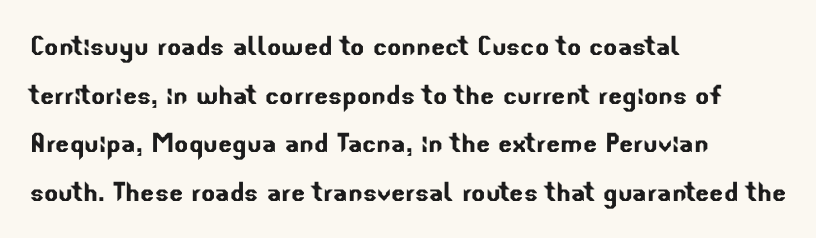
Tracking here is standard; glyphs follow each other at the usual distance. The passage shown is typeset with a sans-serif family. Proportional: the letters do not fall into vertical columns. The foot of each line stays bare and open. All the whitespace from short lines collects on the right.
